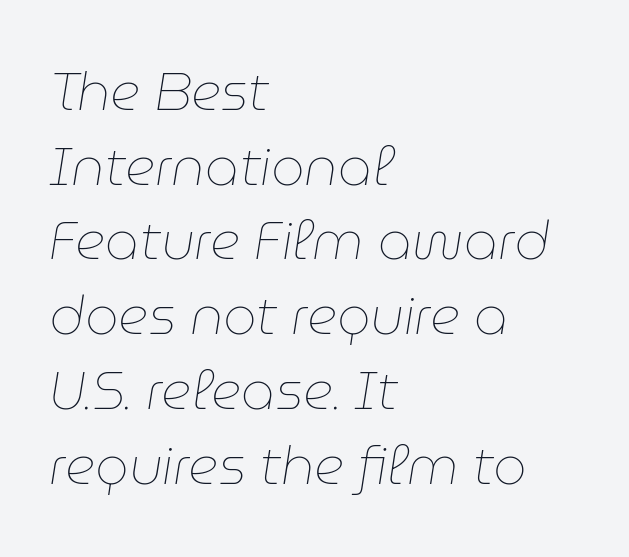
Q: Is the text bold? A: No.
Q: Is the text italic (slanted)? A: Yes, it leans right by about 9 degrees.
Q: Is the text underlined? A: No.
Q: How is the paragraph aligned? A: Left-aligned.
Q: Is the spacing between letters normal or unusually wide? A: Normal.
Q: Is the spacing between lines tight, normal or loose? A: Normal.
Q: Width (condensed, normal, or wide)? A: Normal.
Q: Stroke contrast? A: Low.
Q: x-height? A: Medium.
Q: Monospaced? A: No.
